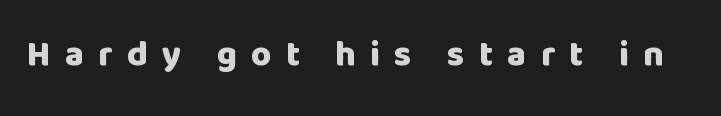
Every letter is thick-stroked: bold, no question. Decoration check: the copy has no underline. Italic: no, the glyphs are upright roman. The passage shown has open, widely tracked lettering throughout. The letters carry no serifs — their stems end cleanly without finishing strokes.
